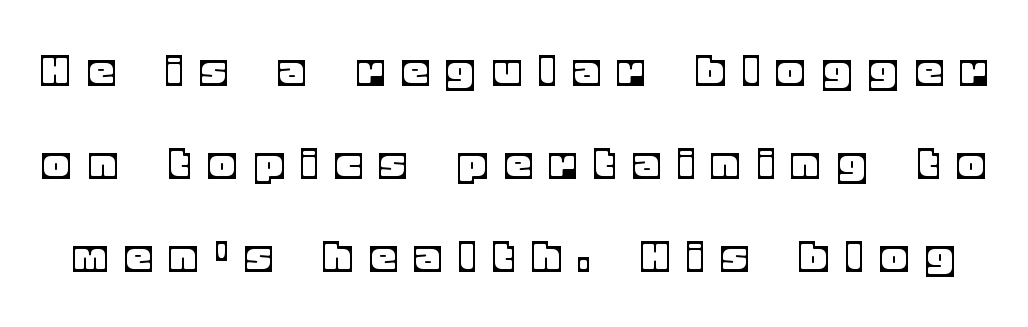
Q: Is the text italic (slanted)? A: No, it is upright.
Q: Is the text underlined? A: No.
Q: Is the spacing between letters normal or unusually wide? A: Unusually wide.
Q: Width (condensed, normal, or wide)? A: Normal.
Q: x-height? A: Large.
Q: Monospaced? A: No.
